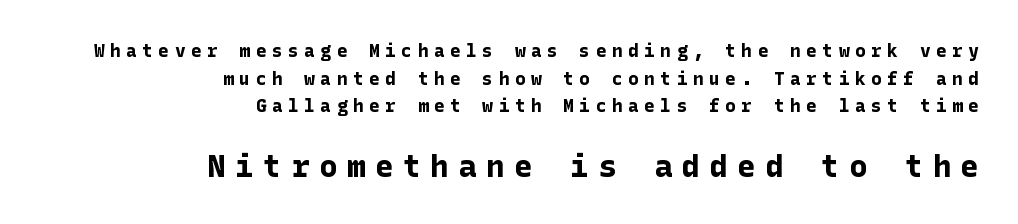
{"serif": "no", "italic": "no", "bold": "yes", "weight": "bold", "width": "normal", "stroke_contrast": "low", "x_height": "medium", "underline": "no", "align": "right", "line_spacing": "normal", "line_spacing_ratio": 1.54, "letter_spacing": "wide", "letter_spacing_em": 0.3, "larger_block": "second", "size_ratio": 1.72, "glyph_px": 31}
